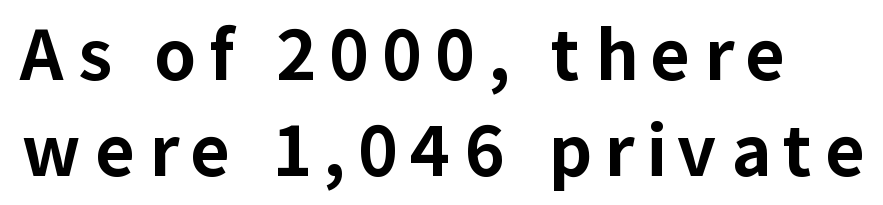
Q: Is the text bold? A: Yes.
Q: Is the text italic (slanted)? A: No, it is upright.
Q: Is the typeface a serif or a sans-serif typeface? A: Sans-serif.
Q: Is the text underlined? A: No.
Q: Is the spacing between lines tight, normal or loose? A: Normal.
Q: Width (condensed, normal, or wide)? A: Normal.
Q: Stroke contrast? A: Low.
Q: x-height? A: Medium.
Q: Monospaced? A: No.
